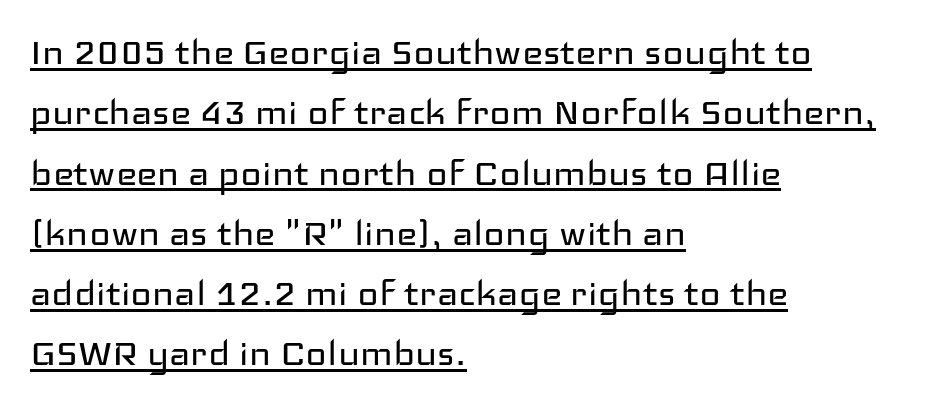
In designer terms, the underline attribute is active on this setting. Caption: face not bold, strokes unweighted. Is there much room between lines? A standard amount, neither cramped nor airy. Every row of glyphs begins at an identical x-position on the left. The letters carry no serifs — their stems end cleanly without finishing strokes. What stands out about the letter spacing? Nothing — it is the standard amount.
